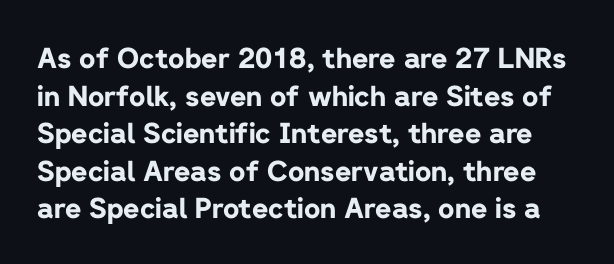
The image shows 28 px bold sans-serif type, upright; set normal line spacing (1.34x), normal letter spacing, not underlined; low stroke contrast and a medium x-height.
